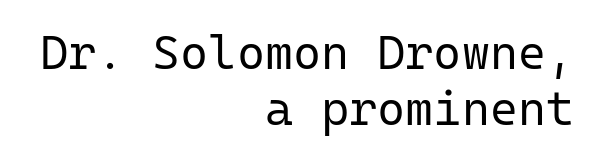
{"serif": "no", "italic": "no", "bold": "no", "weight": "regular", "width": "normal", "stroke_contrast": "low", "x_height": "medium", "monospaced": "yes", "underline": "no", "align": "right", "line_spacing_ratio": 1.16, "letter_spacing": "normal", "letter_spacing_em": 0.0, "glyph_px": 48}
